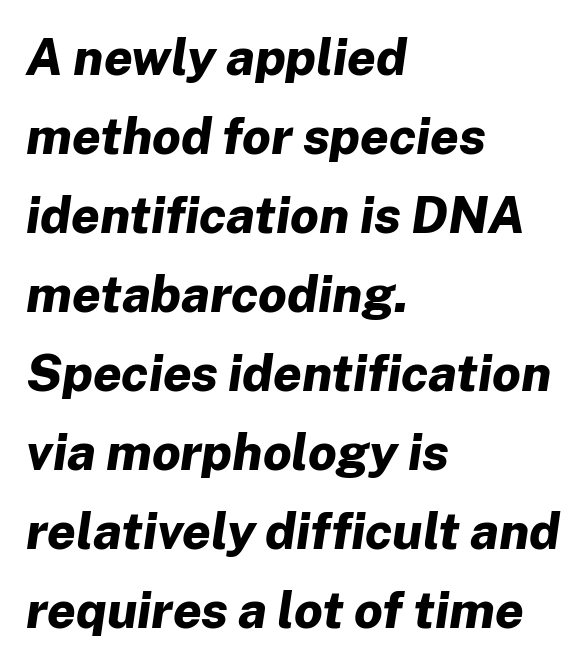
{"italic": "yes", "lean": "right", "slant_degrees": 8, "bold": "yes", "weight": "bold", "width": "normal", "stroke_contrast": "low", "x_height": "medium", "monospaced": "no", "underline": "no", "align": "left", "line_spacing": "normal", "line_spacing_ratio": 1.55, "letter_spacing": "normal", "letter_spacing_em": 0.0, "glyph_px": 51}
